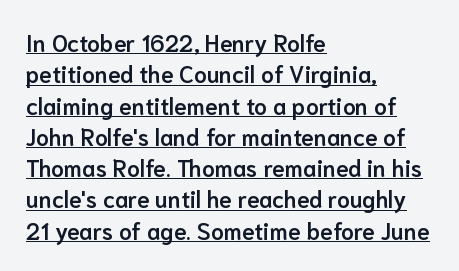
The image shows 23 px text type, upright; set left-aligned, normal line spacing (1.36x), normal letter spacing, underlined.
